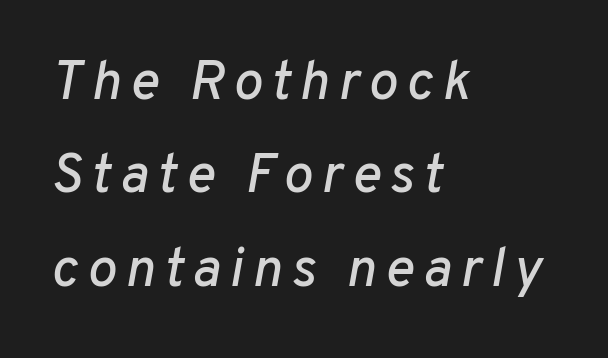
{"italic": "yes", "lean": "right", "slant_degrees": 10, "width": "normal", "stroke_contrast": "low", "x_height": "medium", "monospaced": "no", "underline": "no", "align": "left", "line_spacing": "normal", "line_spacing_ratio": 1.7, "glyph_px": 55}
